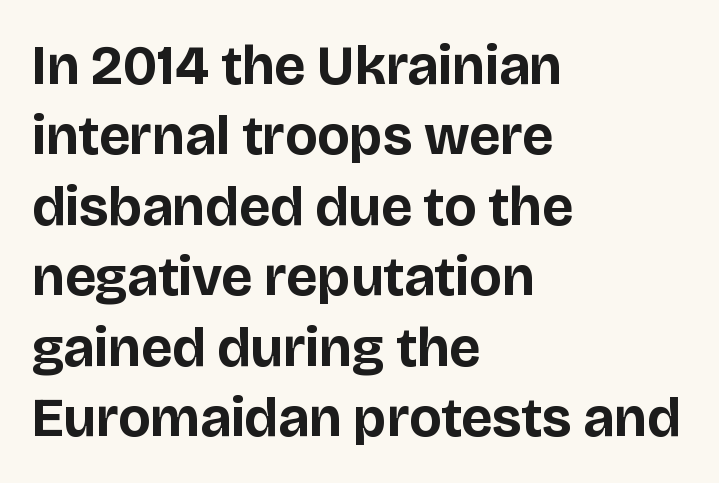
{"serif": "no", "italic": "no", "bold": "yes", "weight": "bold", "width": "normal", "stroke_contrast": "low", "x_height": "large", "monospaced": "no", "underline": "no", "align": "left", "line_spacing": "normal", "line_spacing_ratio": 1.28, "letter_spacing": "normal", "letter_spacing_em": 0.0, "glyph_px": 55}
